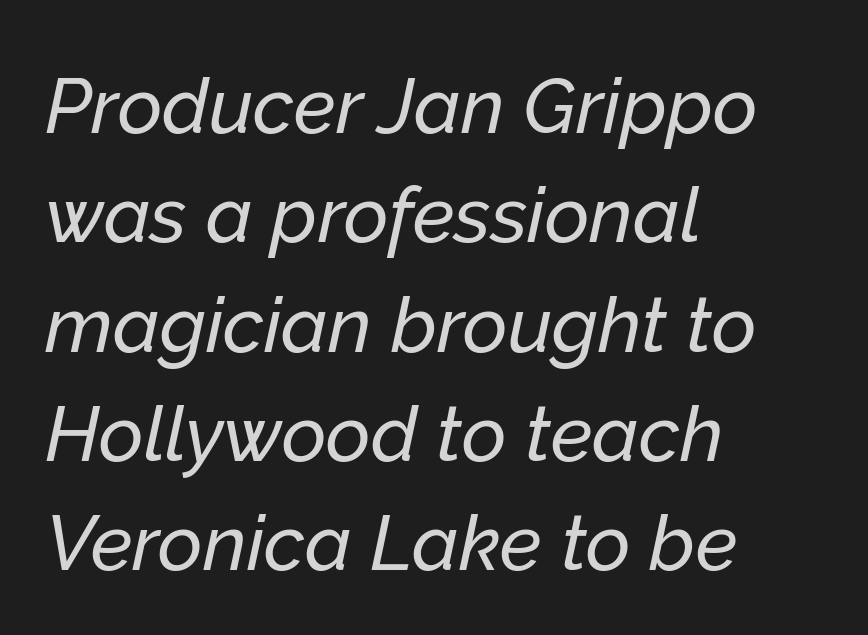
The image shows 77 px text type, italic (leaning right); set left-aligned, normal line spacing (1.42x), normal letter spacing, not underlined; low stroke contrast and a medium x-height.
